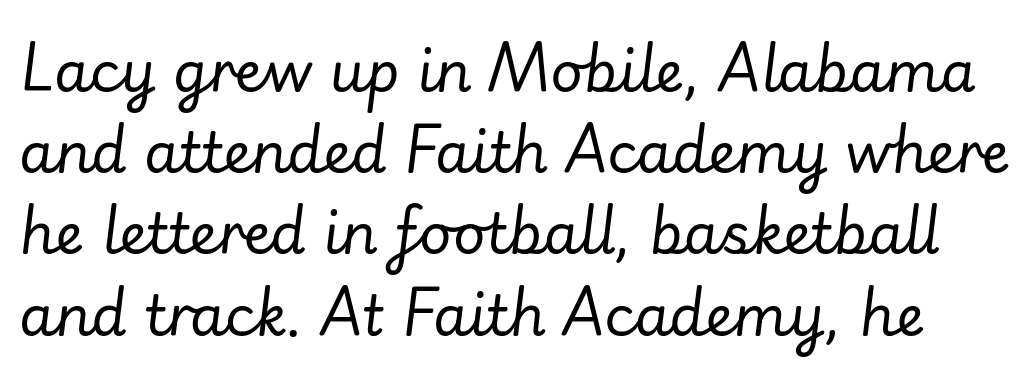
Baseline-to-baseline distance is the conventional proportion of letter height. The font sits on the lighter half of the weight spectrum, regular included. This rendering features lettering with no underline. Observe the lean: these are italic letterforms.
